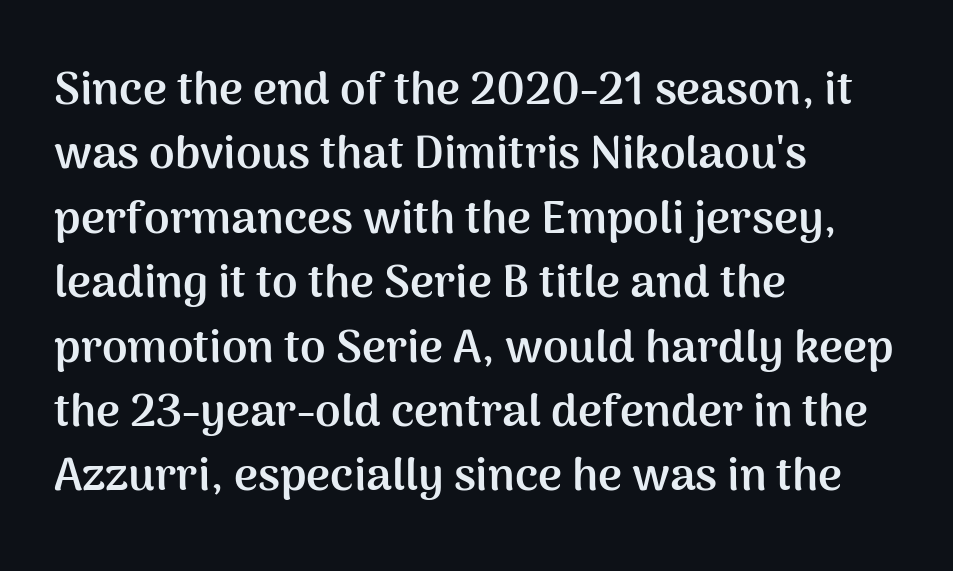
The image shows 46 px semibold sans-serif type, upright; set left-aligned, normal line spacing (1.4x), normal letter spacing, not underlined; medium stroke contrast and a medium x-height.
